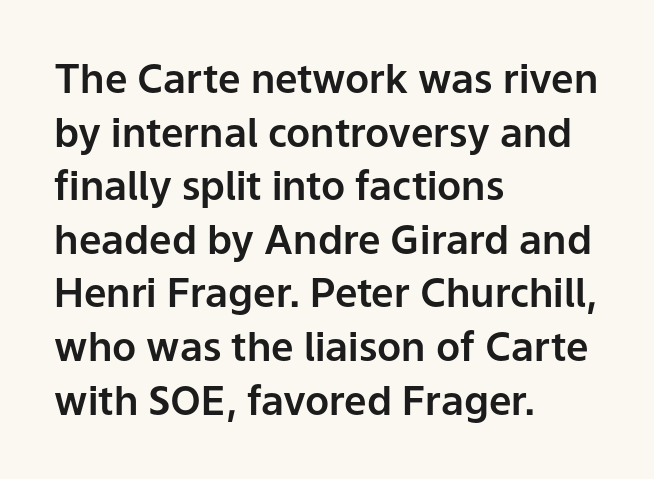
The image shows 40 px sans-serif type, upright; set left-aligned, normal line spacing (1.34x), normal letter spacing, not underlined; low stroke contrast and a medium x-height.
